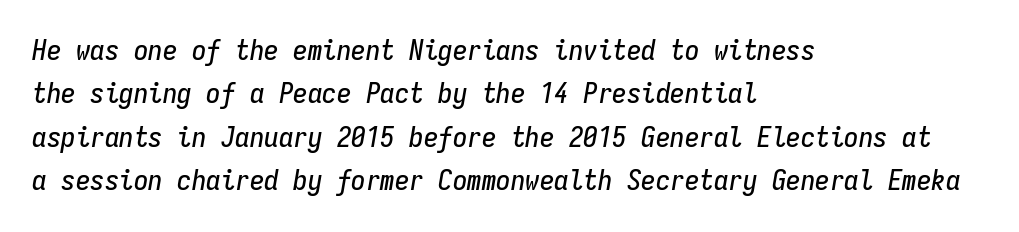
Lines of text with bare space underneath. In terms of letterspacing, this is plain default setting. The paragraph has a hard left edge and a soft right edge. Compared with ordinary roman type, these characters are visibly tilted.
